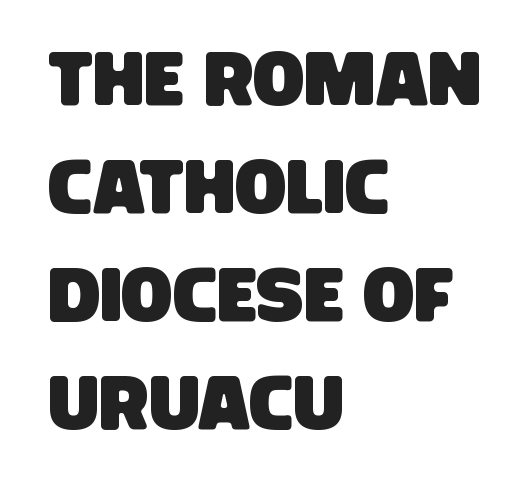
{"serif": "no", "width": "condensed", "stroke_contrast": "low", "x_height": "large", "monospaced": "no", "underline": "no", "align": "left", "line_spacing": "normal", "line_spacing_ratio": 1.42, "letter_spacing": "normal", "letter_spacing_em": 0.0, "glyph_px": 76}
